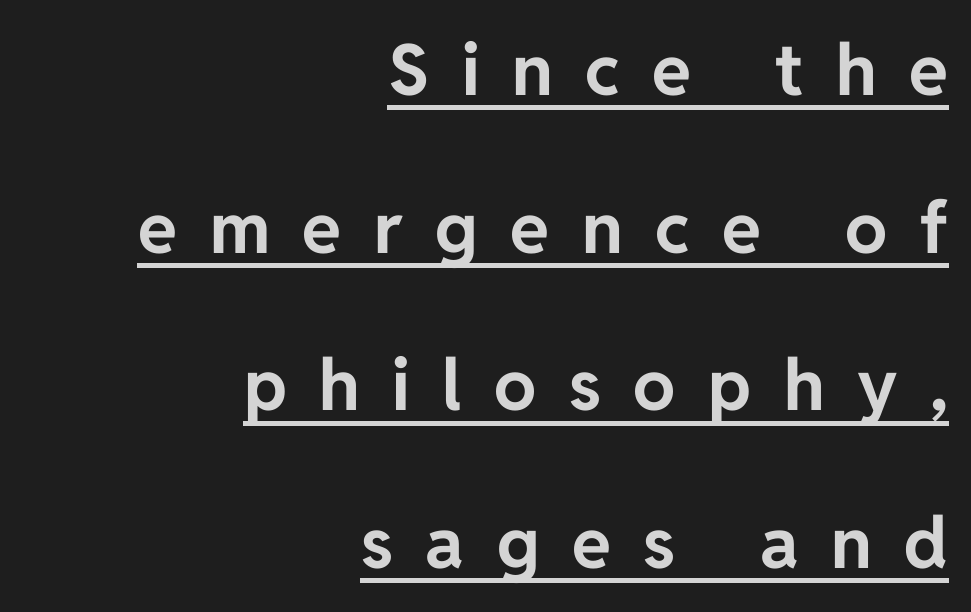
The image shows 71 px bold sans-serif type, upright; set right-aligned, loose line spacing (2.22x), unusually wide letter spacing (+0.46 em), underlined; low stroke contrast and a medium x-height.
